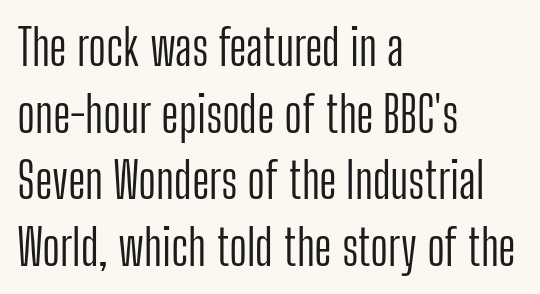
The words here are not underlined. Every character sits straight up, as roman type does. Is this a fixed-width face? No — the glyphs have proportional, varying widths. Quick note: interline space is typical. Heft: none added — not bold.
